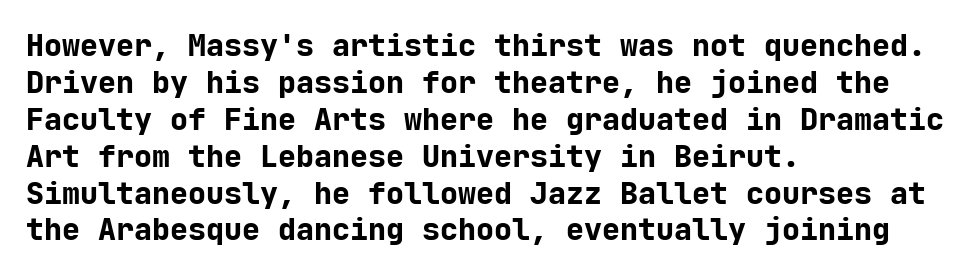
Serifs: no, the terminals of the letterforms are clean. Descenders are the only things crossing below the line. Notice how the stems are strictly vertical — no italics here. The passage is arranged the way most books set body copy — flush left. Weight: bold. The face used here is rendered with its standard letterfit.
